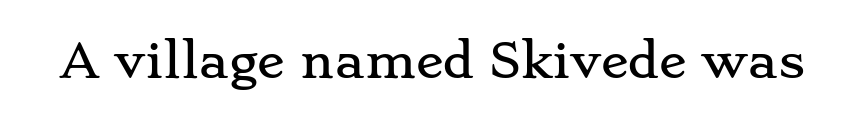
Does the lettering tilt? It doesn't — this is upright. The line texture is even and compact thanks to regular tracking. A typesetter would call this proportional, since set widths differ per character. Type without underlining. Font category for this specimen: serif.
